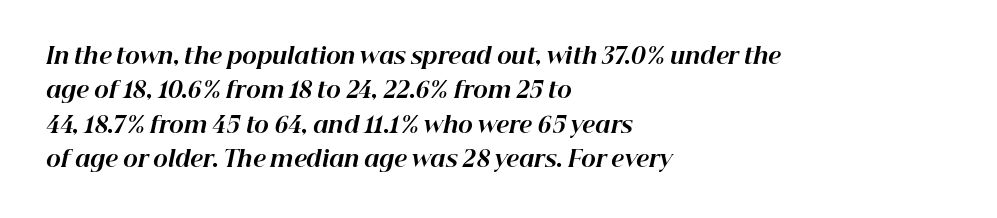
The image shows 22 px bold type, italic (leaning right); set left-aligned, normal line spacing (1.56x), normal letter spacing, not underlined.
